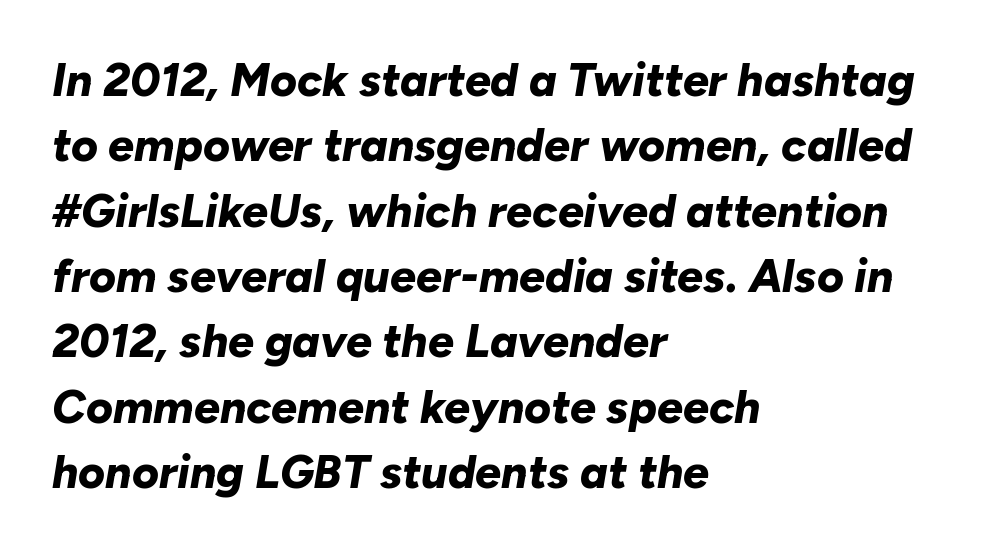
Q: Is the text bold? A: Yes.
Q: Is the text italic (slanted)? A: Yes, it leans right by about 10 degrees.
Q: Is the text underlined? A: No.
Q: How is the paragraph aligned? A: Left-aligned.
Q: Is the spacing between letters normal or unusually wide? A: Normal.
Q: Is the spacing between lines tight, normal or loose? A: Normal.
Q: Width (condensed, normal, or wide)? A: Normal.
Q: Stroke contrast? A: Low.
Q: x-height? A: Medium.
Q: Monospaced? A: No.
